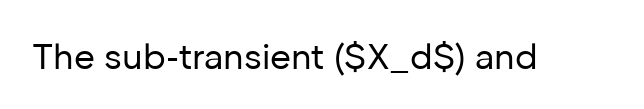
{"serif": "no", "italic": "no", "bold": "no", "weight": "regular", "width": "normal", "stroke_contrast": "low", "x_height": "medium", "monospaced": "no", "underline": "no", "letter_spacing": "normal", "letter_spacing_em": 0.0, "glyph_px": 36}
